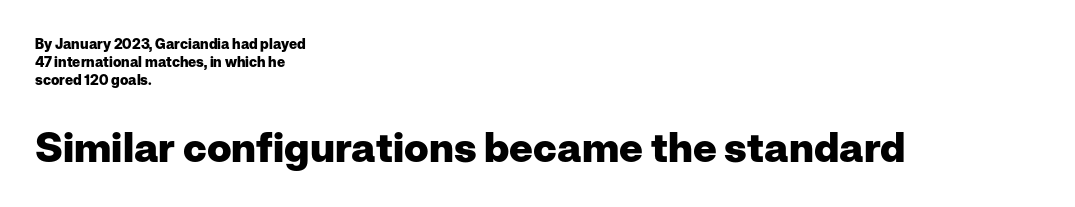
Q: Is the text bold? A: Yes.
Q: Is the text italic (slanted)? A: No, it is upright.
Q: Is the typeface a serif or a sans-serif typeface? A: Sans-serif.
Q: Is the text underlined? A: No.
Q: How is the paragraph aligned? A: Left-aligned.
Q: Is the spacing between letters normal or unusually wide? A: Normal.
Q: Is the spacing between lines tight, normal or loose? A: Normal.
Q: Which block of text is set in a larger size, the first (top) or the second (bottom)? A: The second (bottom) one.
Q: Width (condensed, normal, or wide)? A: Normal.
Q: Stroke contrast? A: Low.
Q: x-height? A: Medium.
Q: Monospaced? A: No.
